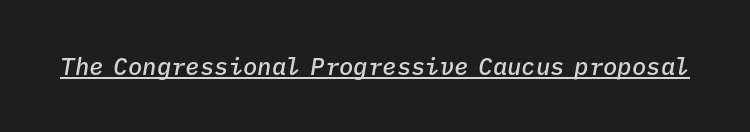
The image shows 24 px text type, italic (leaning right); set normal letter spacing, underlined.
